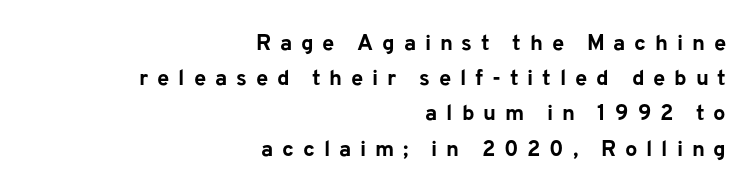
{"italic": "no", "bold": "yes", "underline": "no", "align": "right", "line_spacing": "normal", "line_spacing_ratio": 1.6, "letter_spacing": "wide", "letter_spacing_em": 0.4, "glyph_px": 22}
